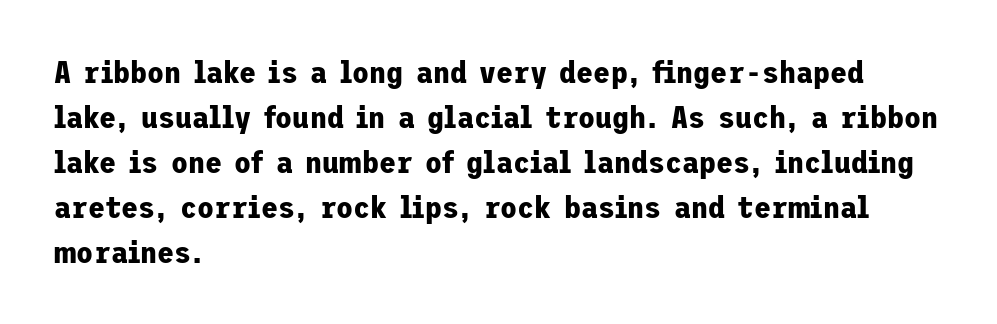
Q: Is the text bold? A: Yes.
Q: Is the text italic (slanted)? A: No, it is upright.
Q: Is the typeface a serif or a sans-serif typeface? A: Sans-serif.
Q: Is the text underlined? A: No.
Q: How is the paragraph aligned? A: Left-aligned.
Q: Is the spacing between letters normal or unusually wide? A: Normal.
Q: Is the spacing between lines tight, normal or loose? A: Normal.
Q: Width (condensed, normal, or wide)? A: Normal.
Q: Stroke contrast? A: Low.
Q: x-height? A: Medium.
